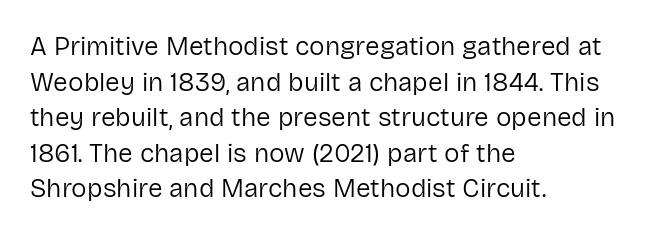
Q: Is the text bold? A: No.
Q: Is the text italic (slanted)? A: No, it is upright.
Q: Is the text underlined? A: No.
Q: How is the paragraph aligned? A: Left-aligned.
Q: Is the spacing between letters normal or unusually wide? A: Normal.
Q: Is the spacing between lines tight, normal or loose? A: Normal.
